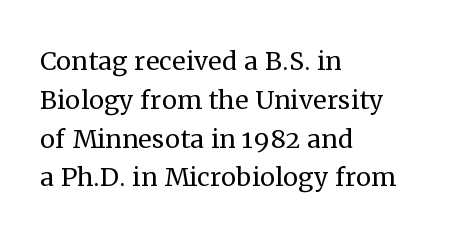
{"serif": "yes", "italic": "no", "bold": "no", "weight": "regular", "width": "normal", "stroke_contrast": "medium", "x_height": "medium", "monospaced": "no", "underline": "no", "align": "left", "line_spacing": "tight", "line_spacing_ratio": 1.14, "letter_spacing": "normal", "letter_spacing_em": 0.0, "glyph_px": 34}
